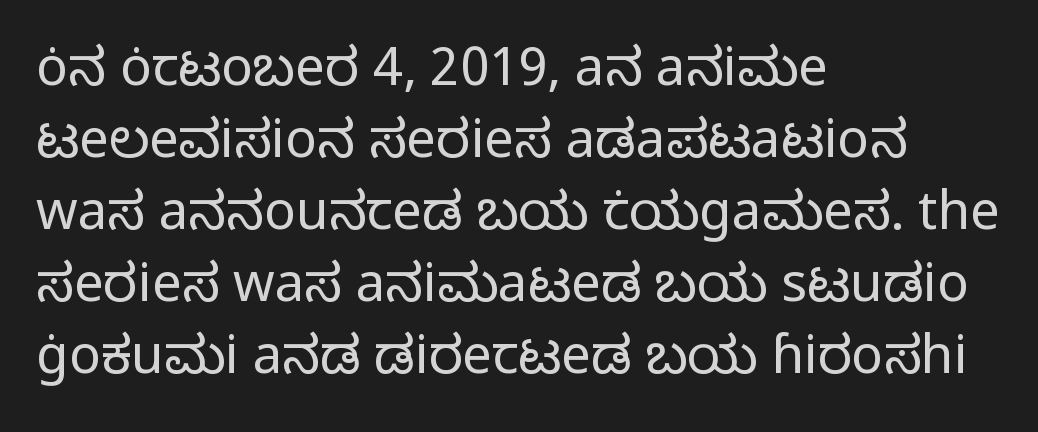
A roman cut, with each character standing at attention. Honestly, the letter spacing is just normal — you wouldn't notice it. Baseline-to-baseline distance is the conventional proportion of letter height. Unlike a traditional serif, this face leaves its strokes unadorned. Leftover space on each line is placed entirely after the last word. Here the designer chose a conventional face with non-uniform glyph widths.
